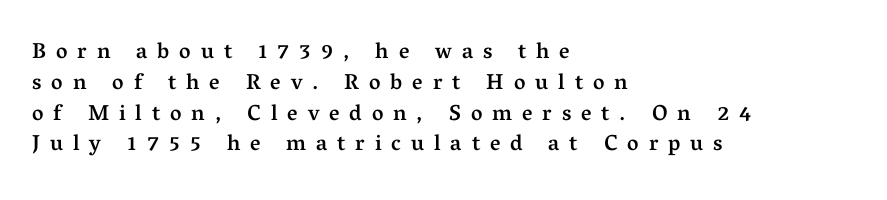
The image shows 22 px text type, upright; set left-aligned, normal line spacing (1.4x), unusually wide letter spacing (+0.45 em), not underlined.
